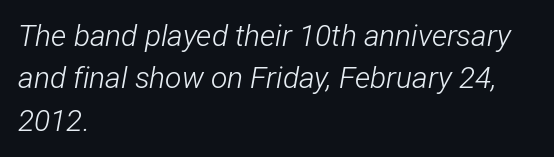
{"italic": "yes", "lean": "right", "slant_degrees": 12, "bold": "no", "weight": "light", "width": "condensed", "stroke_contrast": "low", "x_height": "medium", "monospaced": "no", "underline": "no", "align": "left", "line_spacing": "normal", "line_spacing_ratio": 1.41, "letter_spacing": "normal", "letter_spacing_em": 0.0, "glyph_px": 30}
